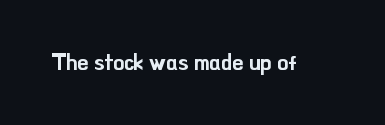
{"italic": "no", "underline": "no", "letter_spacing": "normal", "letter_spacing_em": 0.0, "glyph_px": 22}
